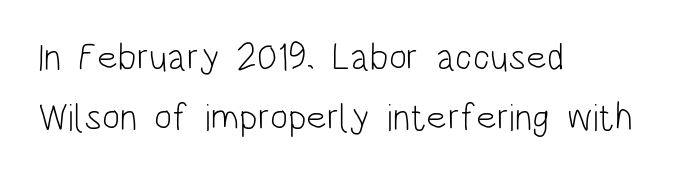
Q: Is the text bold? A: No.
Q: Is the text italic (slanted)? A: No, it is upright.
Q: Is the typeface a serif or a sans-serif typeface? A: Sans-serif.
Q: Is the text underlined? A: No.
Q: How is the paragraph aligned? A: Left-aligned.
Q: Is the spacing between letters normal or unusually wide? A: Normal.
Q: Is the spacing between lines tight, normal or loose? A: Normal.
Q: Width (condensed, normal, or wide)? A: Condensed.
Q: Stroke contrast? A: Low.
Q: x-height? A: Large.
Q: Monospaced? A: No.
